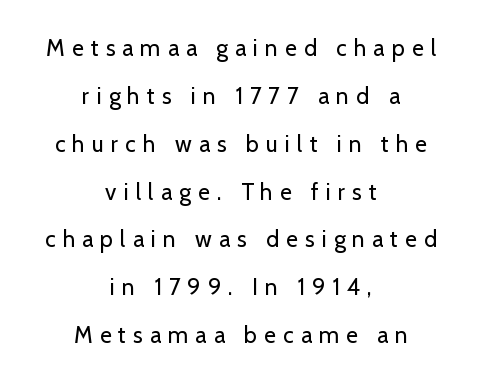
Q: Is the text bold? A: No.
Q: Is the text italic (slanted)? A: No, it is upright.
Q: Is the text underlined? A: No.
Q: How is the paragraph aligned? A: Centered.
Q: Is the spacing between letters normal or unusually wide? A: Unusually wide.
Q: Is the spacing between lines tight, normal or loose? A: Loose.
